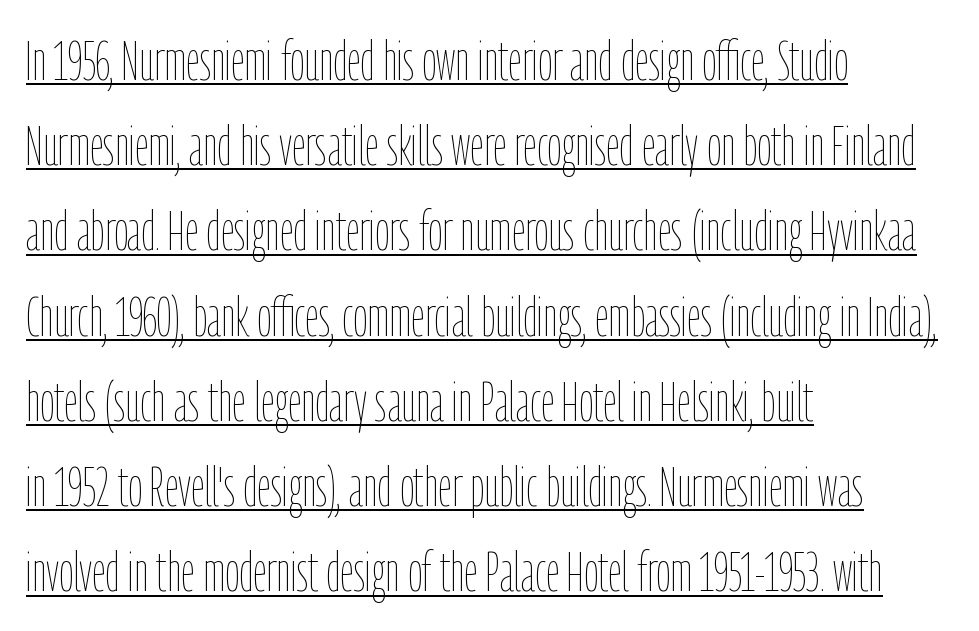
Q: Is the text bold? A: No.
Q: Is the text italic (slanted)? A: No, it is upright.
Q: Is the text underlined? A: Yes.
Q: How is the paragraph aligned? A: Left-aligned.
Q: Is the spacing between letters normal or unusually wide? A: Normal.
Q: Is the spacing between lines tight, normal or loose? A: Normal.
Q: Width (condensed, normal, or wide)? A: Condensed.
Q: Stroke contrast? A: Low.
Q: x-height? A: Medium.
Q: Monospaced? A: No.
